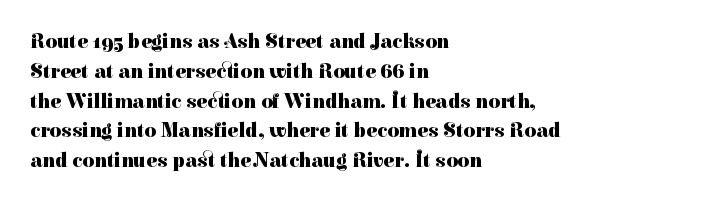
Q: Is the text bold? A: Yes.
Q: Is the text italic (slanted)? A: No, it is upright.
Q: Is the text underlined? A: No.
Q: How is the paragraph aligned? A: Left-aligned.
Q: Is the spacing between letters normal or unusually wide? A: Normal.
Q: Is the spacing between lines tight, normal or loose? A: Normal.
